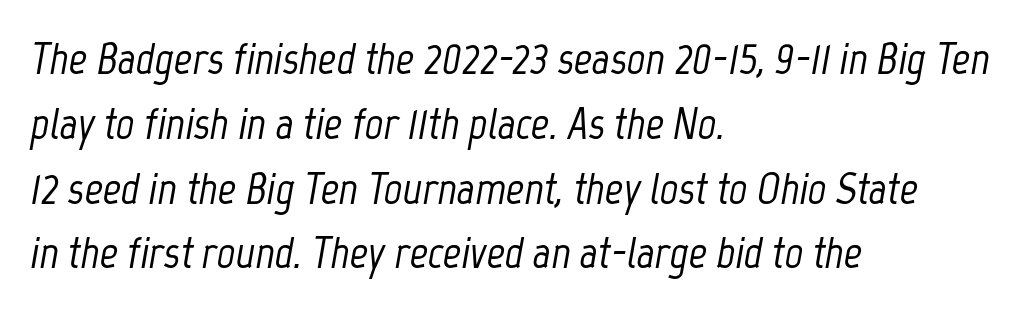
The image shows 45 px condensed type, italic (leaning right); set left-aligned, normal line spacing (1.44x), normal letter spacing, not underlined; low stroke contrast and a medium x-height.
